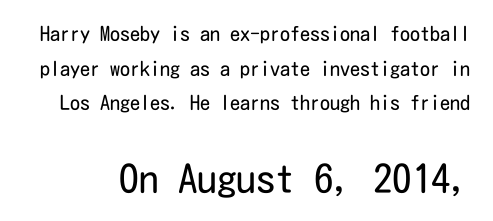
{"serif": "no", "italic": "no", "bold": "no", "weight": "regular", "width": "condensed", "stroke_contrast": "low", "x_height": "medium", "underline": "no", "line_spacing_ratio": 1.73, "letter_spacing": "normal", "letter_spacing_em": 0.0, "larger_block": "second", "size_ratio": 1.95, "glyph_px": 39}
